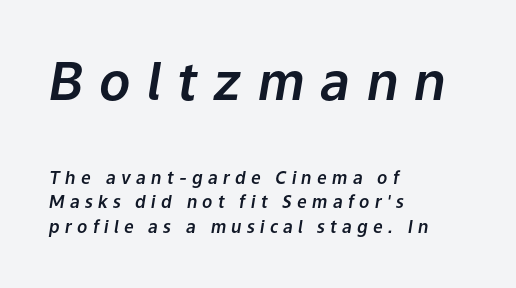
{"italic": "yes", "lean": "right", "slant_degrees": 9, "width": "normal", "stroke_contrast": "low", "x_height": "medium", "monospaced": "no", "underline": "no", "align": "left", "line_spacing": "normal", "line_spacing_ratio": 1.46, "letter_spacing": "wide", "letter_spacing_em": 0.31, "larger_block": "first", "size_ratio": 3.06, "glyph_px": 52}
